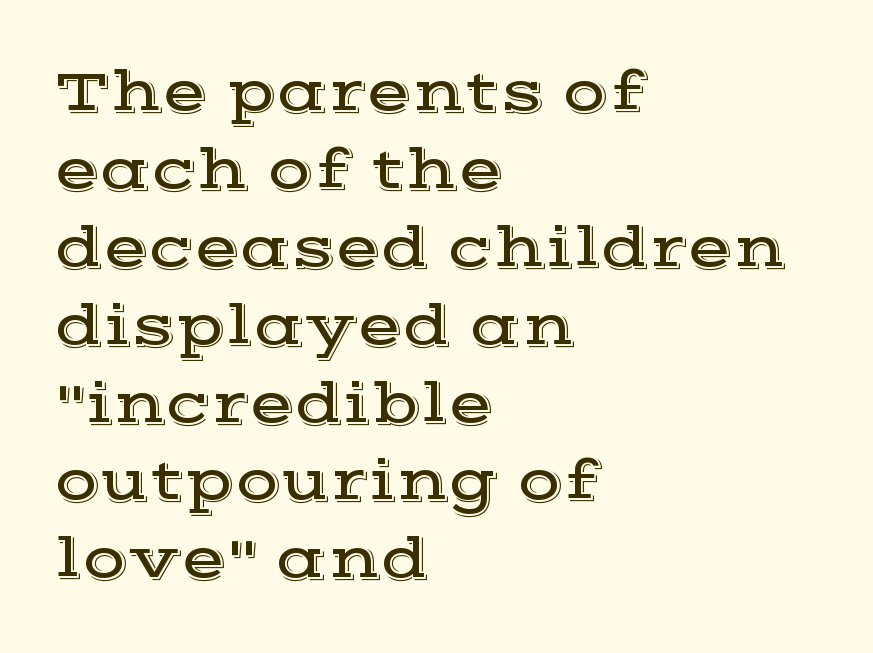
{"serif": "yes", "italic": "no", "width": "wide", "x_height": "medium", "monospaced": "no", "underline": "no", "align": "left", "line_spacing": "normal", "line_spacing_ratio": 1.32, "letter_spacing": "normal", "letter_spacing_em": 0.0, "glyph_px": 59}
